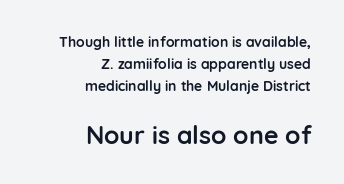
This is heavy type, rendered in bold. Small over large — that's the arrangement of the two blocks here. Plain, unruled lines of type. One-word summary of the alignment: right. Is the letter spacing exaggerated? No — it looks like the ordinary default. Summary of vertical rhythm: regular, with standard interline spacing.
